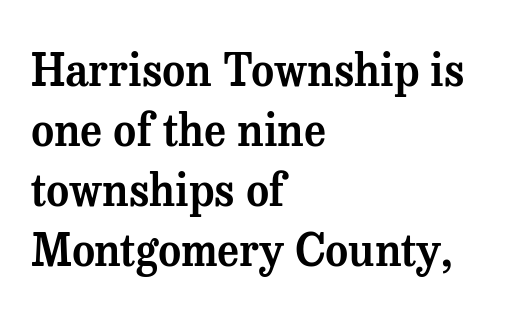
The image shows 44 px serif type, upright; set left-aligned, normal line spacing (1.36x), normal letter spacing, not underlined; medium stroke contrast and a medium x-height.
